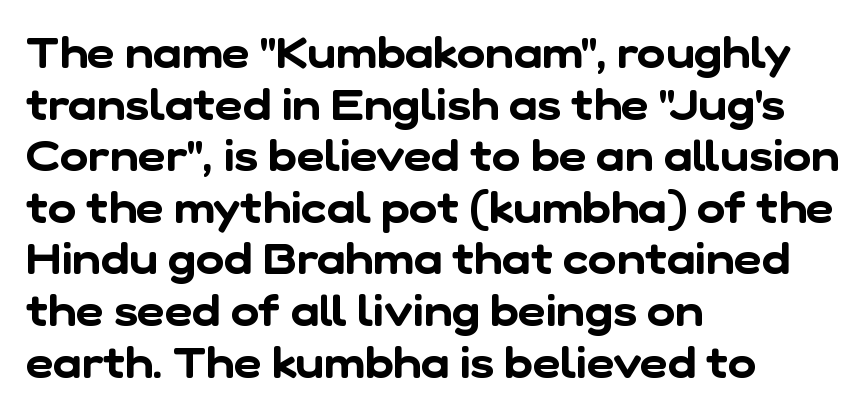
{"serif": "no", "width": "normal", "stroke_contrast": "low", "x_height": "medium", "monospaced": "no", "underline": "no", "align": "left", "line_spacing_ratio": 1.2, "letter_spacing": "normal", "letter_spacing_em": 0.0, "glyph_px": 43}
